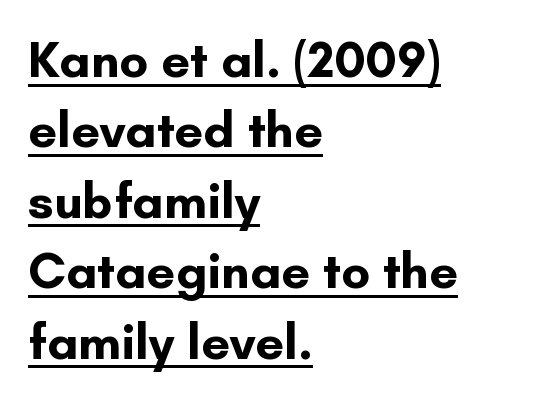
Spacing between characters is what you'd get straight out of the box. Students, this is bold: see how much ink each stroke carries. Upright lettering throughout. Proportional: the letters do not fall into vertical columns. The lettering is marked with a stroke running underneath it.
